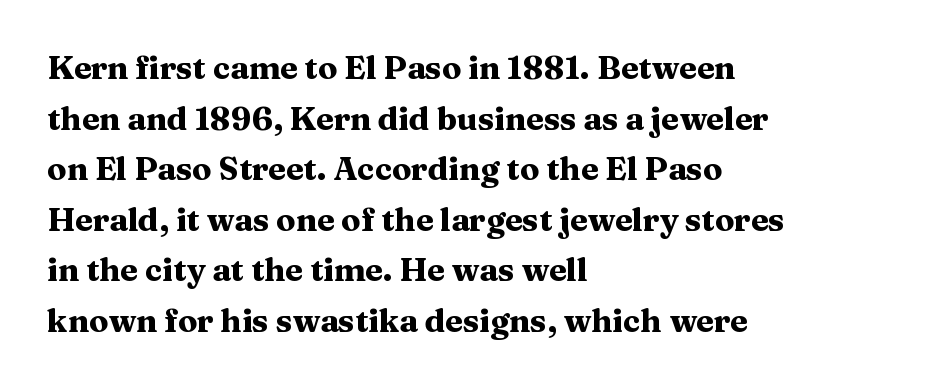
The image shows 32 px heavy, wide serif type, upright; set left-aligned, normal line spacing (1.58x), normal letter spacing, not underlined; medium stroke contrast and a medium x-height.
